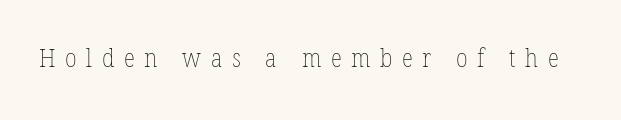
Tracking here is generous; glyphs stand well apart from one another. The weight tops out at a normal text grade. Do the letters lean? They stand straight. The space directly below the letters is spotless.
